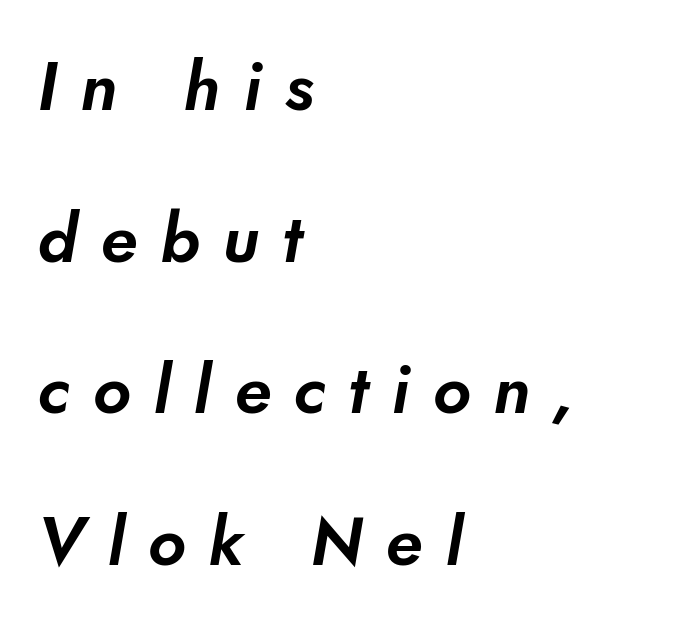
Honestly, the letter spacing is so wide it's the main thing you notice. Looks like regular typesetting: each glyph gets only the width it needs. Underlining? Definitely not there. This is sans-serif lettering, the kind often seen on screens and signage. In terms of leading, this rendering errs on the spacious side.
